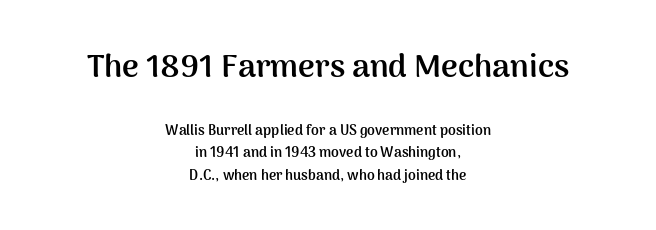
{"serif": "no", "italic": "no", "bold": "yes", "weight": "semibold", "width": "normal", "stroke_contrast": "medium", "x_height": "medium", "monospaced": "no", "underline": "no", "align": "center", "line_spacing": "normal", "line_spacing_ratio": 1.6, "letter_spacing": "normal", "letter_spacing_em": 0.0, "larger_block": "first", "size_ratio": 2.29, "glyph_px": 32}
